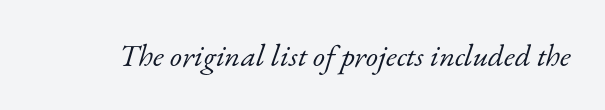
The rendering keeps characters at their native spacing. The letterforms sit at book weight or below. Underlining? Definitely not there. Observe the lean: these are italic letterforms.
